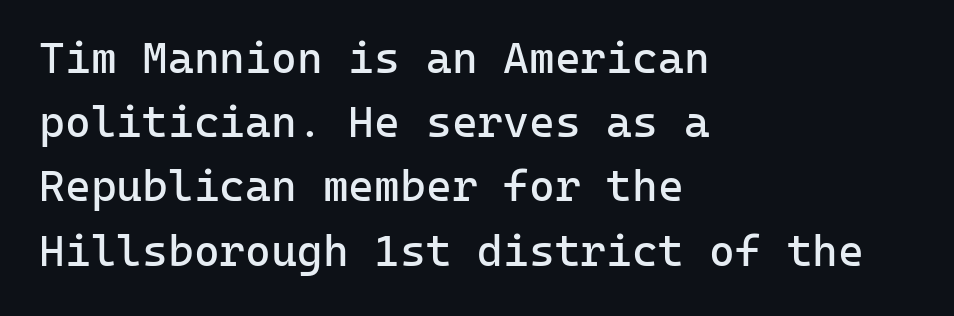
{"serif": "no", "italic": "no", "bold": "no", "weight": "regular", "width": "normal", "stroke_contrast": "low", "x_height": "medium", "monospaced": "yes", "underline": "no", "align": "left", "line_spacing": "normal", "line_spacing_ratio": 1.46, "letter_spacing": "normal", "letter_spacing_em": 0.0, "glyph_px": 44}
